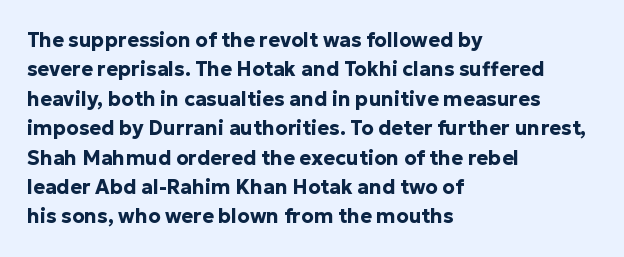
Q: Is the text bold? A: Yes.
Q: Is the text italic (slanted)? A: No, it is upright.
Q: Is the text underlined? A: No.
Q: How is the paragraph aligned? A: Left-aligned.
Q: Is the spacing between letters normal or unusually wide? A: Normal.
Q: Is the spacing between lines tight, normal or loose? A: Normal.
